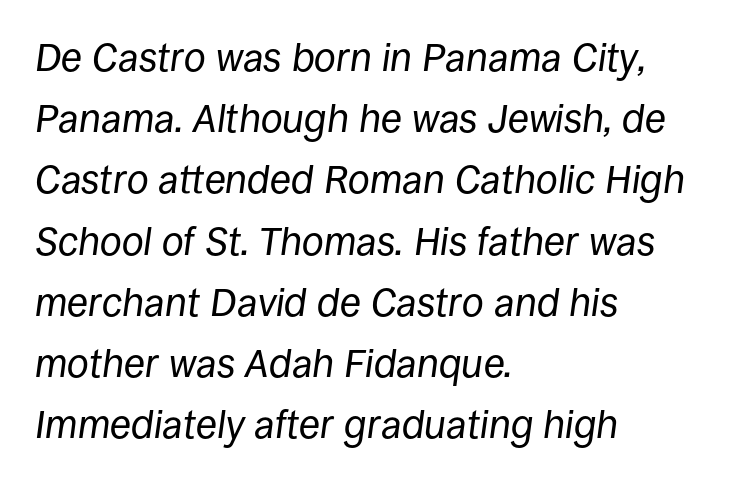
Q: Is the text bold? A: No.
Q: Is the text italic (slanted)? A: Yes, it leans right by about 8 degrees.
Q: Is the text underlined? A: No.
Q: How is the paragraph aligned? A: Left-aligned.
Q: Is the spacing between letters normal or unusually wide? A: Normal.
Q: Is the spacing between lines tight, normal or loose? A: Normal.
Q: Width (condensed, normal, or wide)? A: Normal.
Q: Stroke contrast? A: Low.
Q: x-height? A: Large.
Q: Monospaced? A: No.
